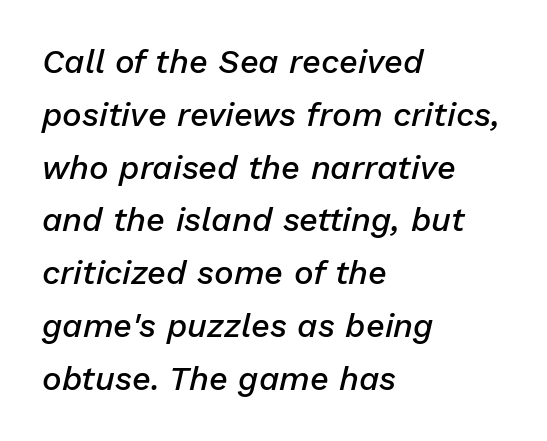
The image shows 33 px semibold type, italic (leaning right); set left-aligned, normal line spacing (1.6x), normal letter spacing, not underlined; low stroke contrast and a medium x-height.
